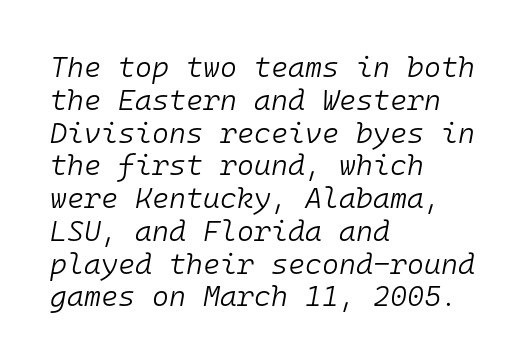
The space directly below the letters is spotless. Inter-character spacing is left at the font's built-in metrics. These lines are rendered in a fixed-pitch font. Closely set lines give the paragraph a compact silhouette.
